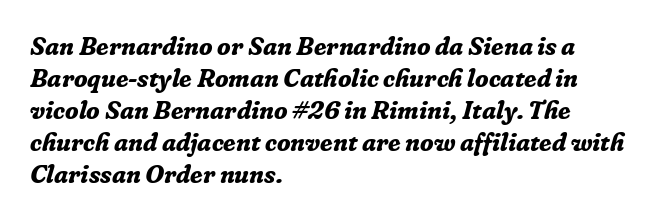
{"italic": "yes", "lean": "right", "slant_degrees": 16, "bold": "yes", "underline": "no", "align": "left", "line_spacing": "normal", "line_spacing_ratio": 1.28, "letter_spacing": "normal", "letter_spacing_em": 0.0, "glyph_px": 25}
